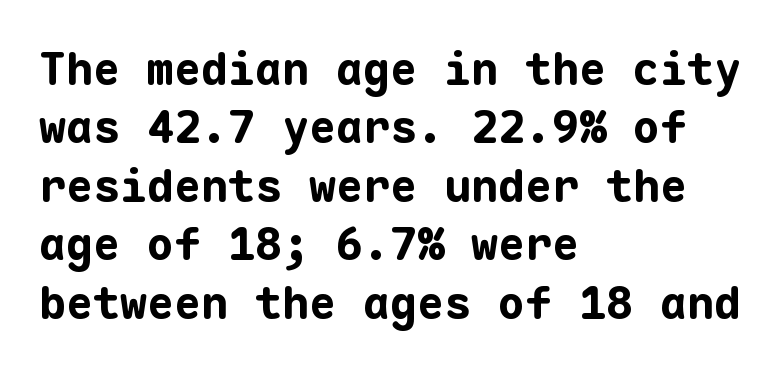
The image shows 45 px bold sans-serif type, upright, monospaced; set left-aligned, normal line spacing (1.3x), normal letter spacing, not underlined; low stroke contrast and a medium x-height.
